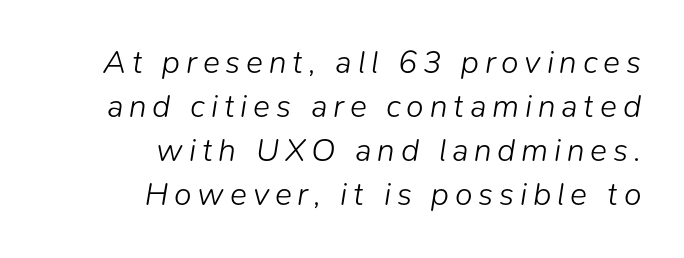
{"italic": "yes", "lean": "right", "slant_degrees": 9, "bold": "no", "weight": "light", "width": "normal", "stroke_contrast": "low", "x_height": "medium", "monospaced": "no", "underline": "no", "align": "right", "line_spacing": "normal", "line_spacing_ratio": 1.38, "glyph_px": 32}
